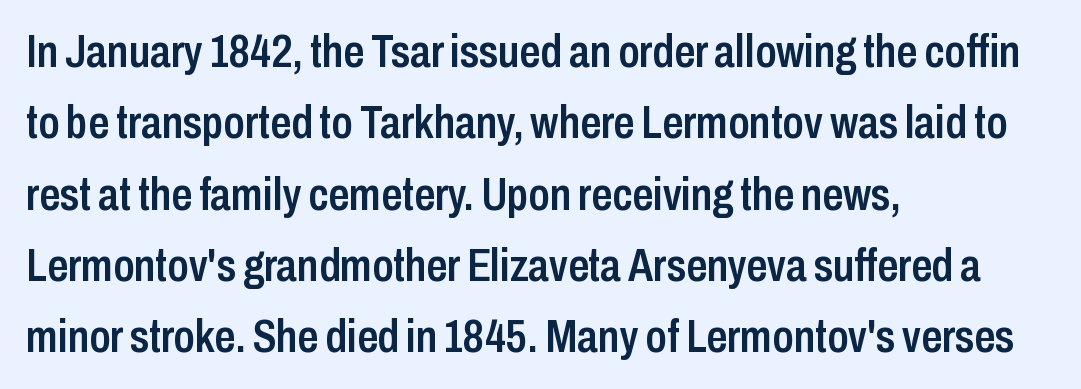
Q: Is the text bold? A: Semi-bold.
Q: Is the text italic (slanted)? A: No, it is upright.
Q: Is the typeface a serif or a sans-serif typeface? A: Sans-serif.
Q: Is the text underlined? A: No.
Q: How is the paragraph aligned? A: Left-aligned.
Q: Is the spacing between letters normal or unusually wide? A: Normal.
Q: Is the spacing between lines tight, normal or loose? A: Normal.
Q: Width (condensed, normal, or wide)? A: Condensed.
Q: Stroke contrast? A: Low.
Q: x-height? A: Medium.
Q: Monospaced? A: No.
